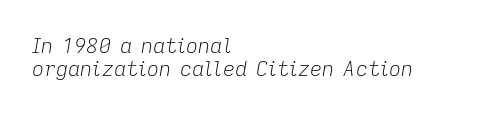
The image shows 21 px text type, italic (leaning right); set left-aligned, tight line spacing (1.09x), normal letter spacing, not underlined.
